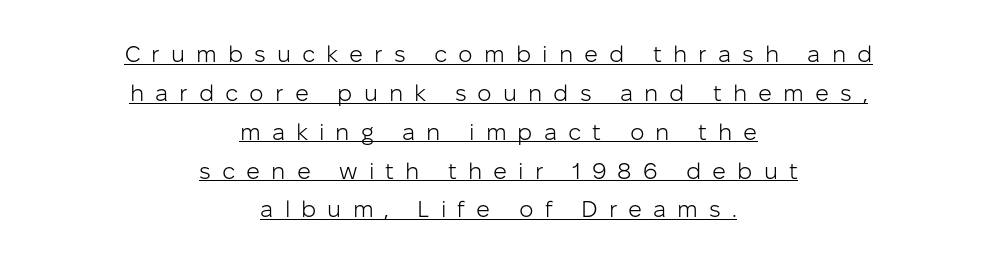
The image shows 23 px text type, upright; set centered, normal line spacing (1.69x), unusually wide letter spacing (+0.48 em), underlined.
